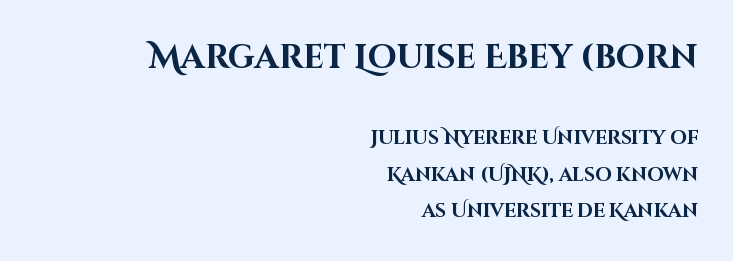
Whoever set this made the first block the dominant, larger element. The passage shown is not underscored anywhere. Students, this is bold: see how much ink each stroke carries. Serifs: no, the terminals of the letterforms are clean. Unlike italic type, these characters show no tilt at all. Looks like regular typesetting: each glyph gets only the width it needs.
